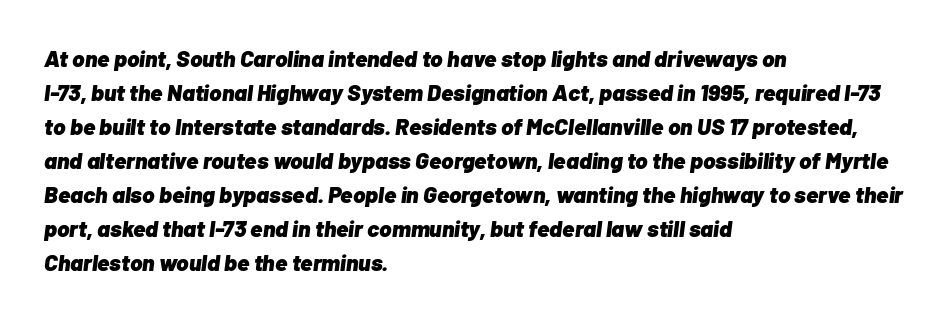
{"italic": "yes", "lean": "right", "slant_degrees": 7, "bold": "yes", "underline": "no", "align": "left", "line_spacing": "normal", "line_spacing_ratio": 1.48, "letter_spacing": "normal", "letter_spacing_em": 0.0, "glyph_px": 23}
